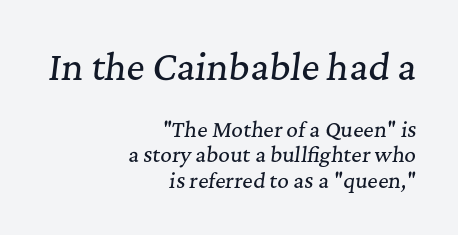
{"serif": "yes", "italic": "yes", "lean": "right", "slant_degrees": 7, "width": "normal", "stroke_contrast": "medium", "x_height": "medium", "monospaced": "no", "underline": "no", "align": "right", "line_spacing": "normal", "line_spacing_ratio": 1.28, "letter_spacing": "normal", "letter_spacing_em": 0.0, "larger_block": "first", "size_ratio": 1.75, "glyph_px": 35}
